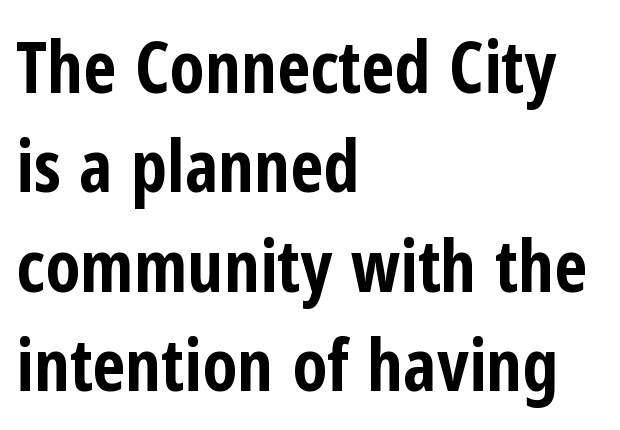
{"serif": "no", "italic": "no", "bold": "yes", "weight": "bold", "width": "condensed", "stroke_contrast": "low", "x_height": "medium", "monospaced": "no", "underline": "no", "align": "left", "line_spacing": "normal", "line_spacing_ratio": 1.38, "letter_spacing": "normal", "letter_spacing_em": 0.0, "glyph_px": 72}
